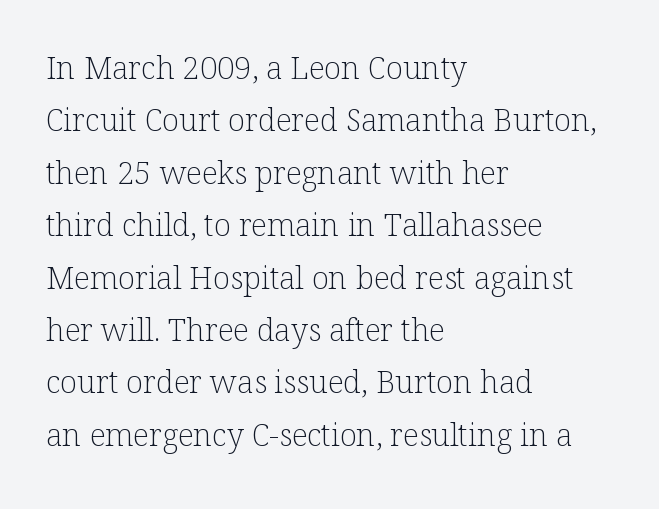
{"serif": "yes", "italic": "no", "bold": "no", "weight": "light", "width": "normal", "stroke_contrast": "low", "x_height": "medium", "monospaced": "no", "underline": "no", "align": "left", "line_spacing": "normal", "line_spacing_ratio": 1.69, "letter_spacing": "normal", "letter_spacing_em": 0.0, "glyph_px": 31}
